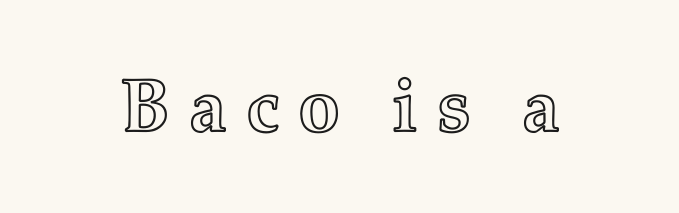
Q: Is the text italic (slanted)? A: No, it is upright.
Q: Is the text underlined? A: No.
Q: Is the spacing between letters normal or unusually wide? A: Unusually wide.
Q: Width (condensed, normal, or wide)? A: Normal.
Q: x-height? A: Medium.
Q: Monospaced? A: No.
